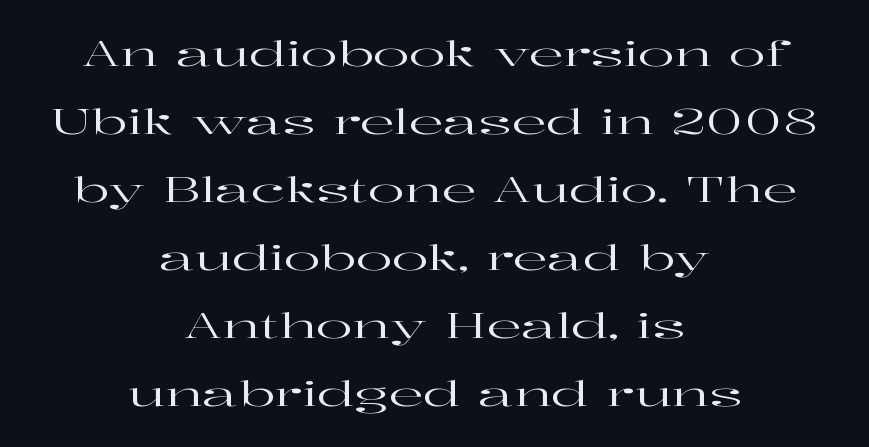
Q: Is the text italic (slanted)? A: No, it is upright.
Q: Is the typeface a serif or a sans-serif typeface? A: Serif.
Q: Is the text underlined? A: No.
Q: How is the paragraph aligned? A: Centered.
Q: Is the spacing between letters normal or unusually wide? A: Normal.
Q: Is the spacing between lines tight, normal or loose? A: Loose.
Q: Width (condensed, normal, or wide)? A: Wide.
Q: Stroke contrast? A: High.
Q: x-height? A: Medium.
Q: Monospaced? A: No.
